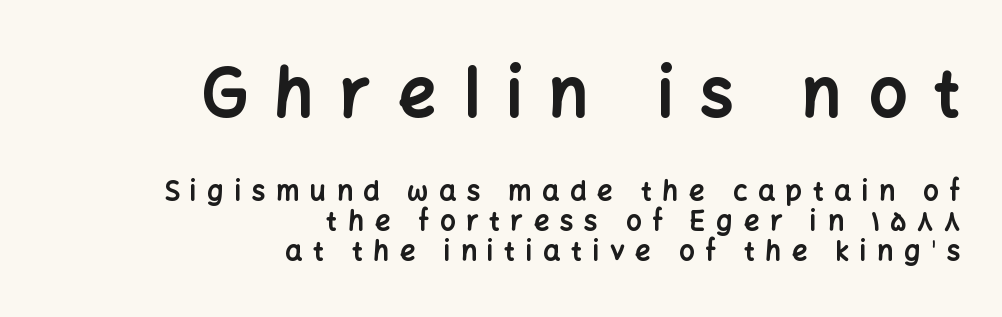
A clean baseline with only descenders dipping below it. Two sizes are in play, and the larger belongs to the first block. Nope, no serifs anywhere on these letters. The letters stand upright; this is a roman face. Each line ends at the same right margin while the left side varies.
